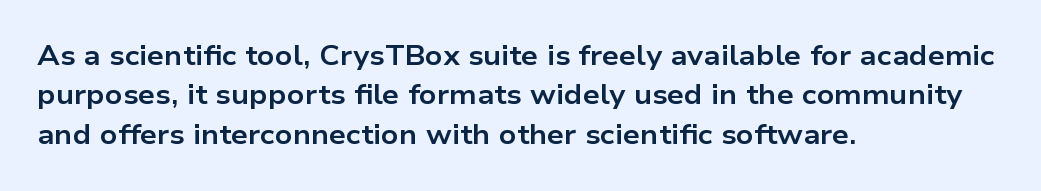
Q: Is the text bold? A: Yes.
Q: Is the text italic (slanted)? A: No, it is upright.
Q: Is the text underlined? A: No.
Q: How is the paragraph aligned? A: Left-aligned.
Q: Is the spacing between letters normal or unusually wide? A: Normal.
Q: Is the spacing between lines tight, normal or loose? A: Normal.
